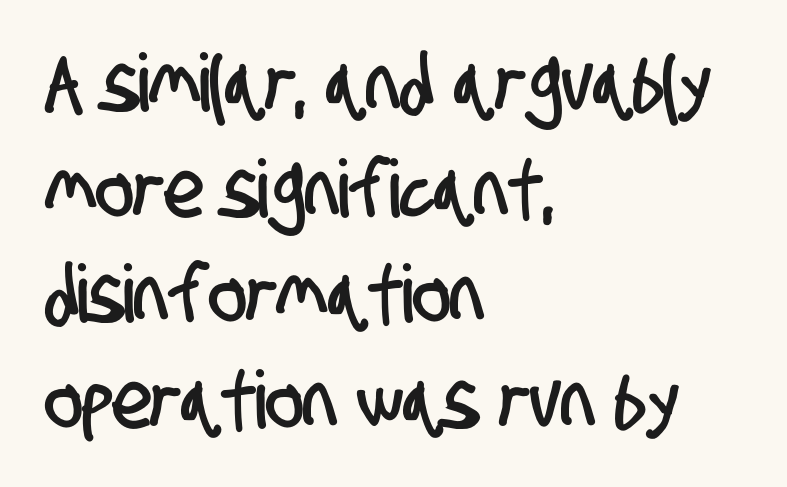
The image shows 80 px condensed sans-serif type; set left-aligned, normal line spacing (1.32x), normal letter spacing, not underlined; low stroke contrast and a large x-height.
